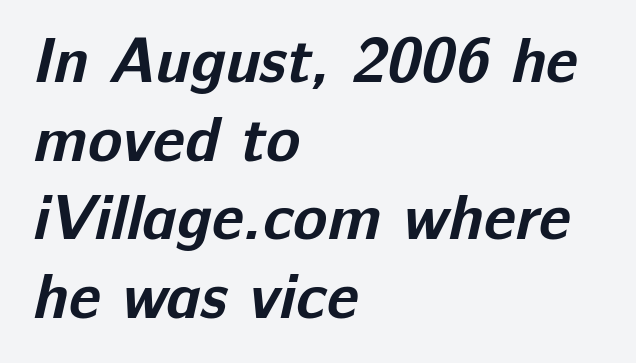
Evenly set lines give the paragraph a standard silhouette. Letters rest on an invisible, unmarked baseline. Where is the straight margin? On the left. Look at the stroke-to-counter ratio: heavy, a bold. Proportional: the letters do not fall into vertical columns. Nobody touched the tracking dial on this one.
